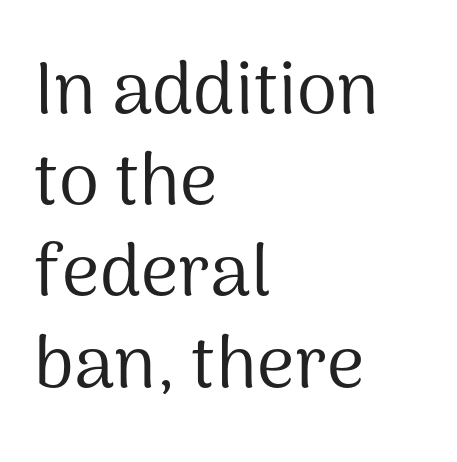
Underline: absent. Honestly, the row spacing looks completely unremarkable. A typesetter would call this proportional, since set widths differ per character. Heft: none added — not bold. This sample uses plain, unmodified letter spacing.
